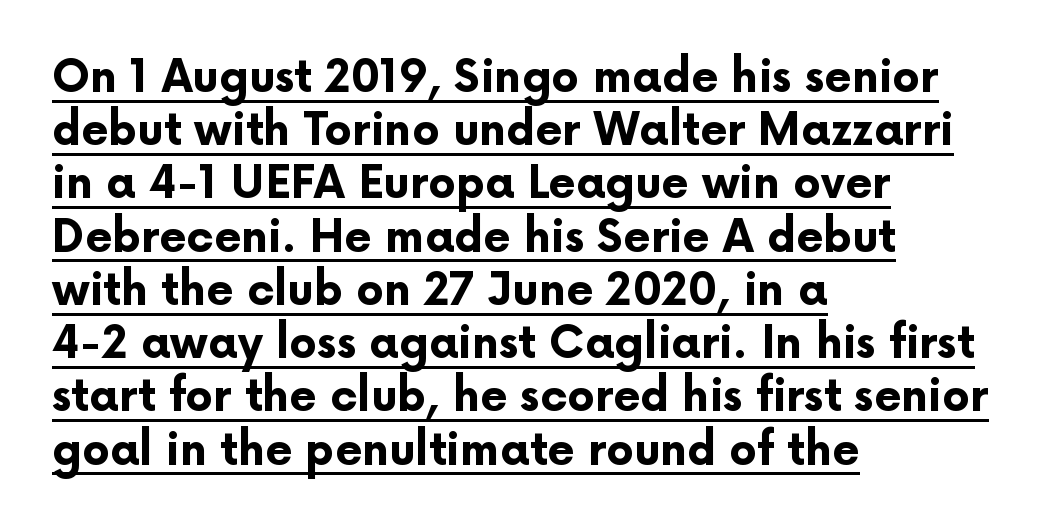
Q: Is the text bold? A: Yes.
Q: Is the text italic (slanted)? A: No, it is upright.
Q: Is the typeface a serif or a sans-serif typeface? A: Sans-serif.
Q: Is the text underlined? A: Yes.
Q: How is the paragraph aligned? A: Left-aligned.
Q: Is the spacing between letters normal or unusually wide? A: Normal.
Q: Width (condensed, normal, or wide)? A: Normal.
Q: Stroke contrast? A: Low.
Q: x-height? A: Medium.
Q: Monospaced? A: No.
